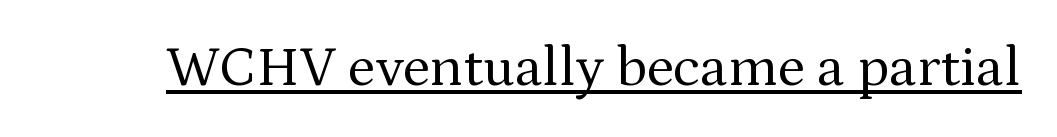
{"serif": "yes", "italic": "no", "bold": "no", "weight": "regular", "width": "normal", "stroke_contrast": "medium", "x_height": "medium", "monospaced": "no", "underline": "yes", "letter_spacing": "normal", "letter_spacing_em": 0.0, "glyph_px": 57}
